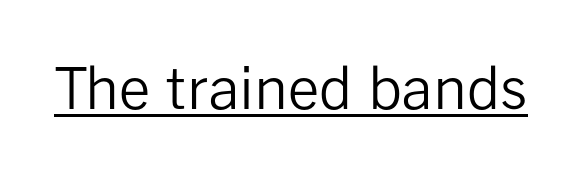
Each letter keeps its own natural width here, so spacing adapts to shape. The type family on display is of the sans-serif kind. Glyph-to-glyph distance matches everyday printed text. The font is comparable to plain body text, perhaps lighter. Characters remain perfectly vertical along every line.
